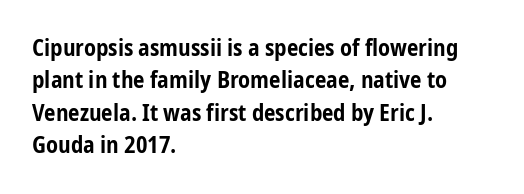
The space directly below the letters is spotless. A dark, heavy texture on the line: the type is bold. Every row of glyphs begins at an identical x-position on the left. Posture: vertical.
